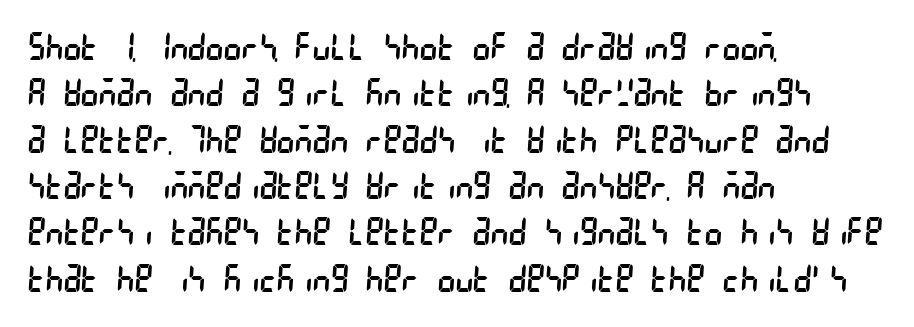
The weight tops out at a normal text grade. The glyphs in this specimen are sans serif. The rag falls on the right side of this text block. The line texture is even and compact thanks to regular tracking. Just letters on the line, the space beneath them empty.
